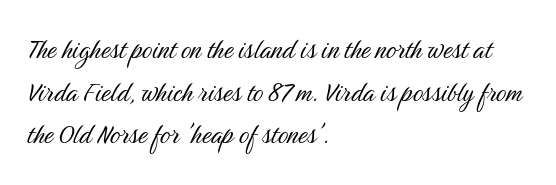
The image shows 32 px light, condensed sans-serif type; set left-aligned, normal line spacing (1.33x), normal letter spacing, not underlined; medium stroke contrast and a medium x-height.
